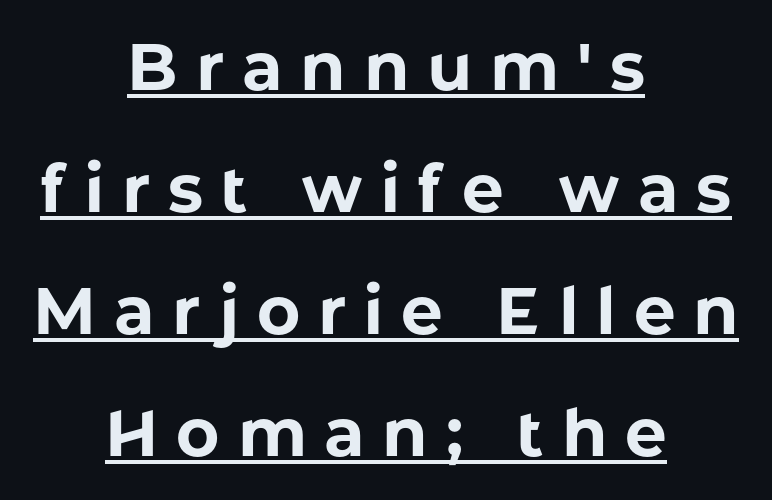
Weight check: bold — yes, fully. The lines in this sample share a center point and differ in where they start and stop. The designer went with a sans here, leaving each stem footless. A continuous stroke trails under the words, as in a hyperlink. This sample uses expanded letter spacing, leaving extra air between glyphs. If you drew a line through each stem, it would be perfectly vertical.
